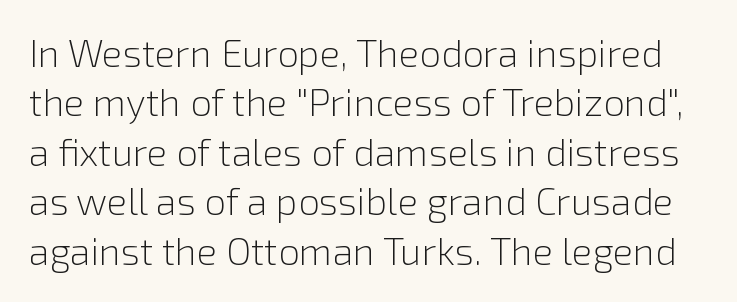
{"serif": "no", "italic": "no", "bold": "no", "weight": "light", "width": "normal", "x_height": "medium", "monospaced": "no", "underline": "no", "line_spacing": "normal", "line_spacing_ratio": 1.3, "letter_spacing": "normal", "letter_spacing_em": 0.0, "glyph_px": 38}
